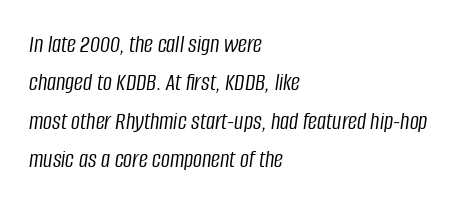
Q: Is the text bold? A: No.
Q: Is the text italic (slanted)? A: Yes, it leans right by about 8 degrees.
Q: Is the text underlined? A: No.
Q: How is the paragraph aligned? A: Left-aligned.
Q: Is the spacing between letters normal or unusually wide? A: Normal.
Q: Is the spacing between lines tight, normal or loose? A: Normal.
